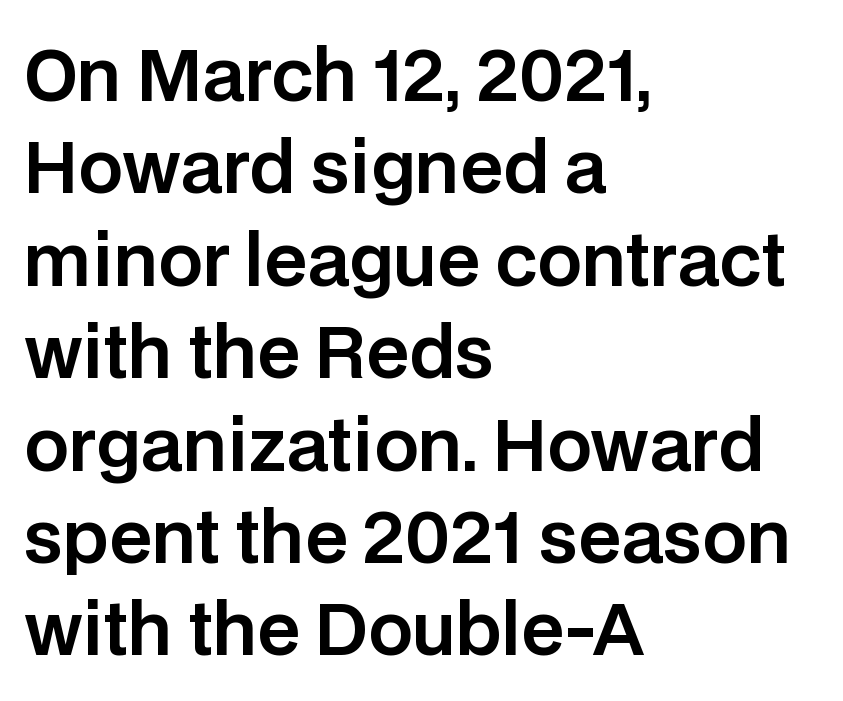
{"serif": "no", "italic": "no", "width": "normal", "stroke_contrast": "low", "x_height": "large", "monospaced": "no", "underline": "no", "align": "left", "line_spacing": "normal", "line_spacing_ratio": 1.32, "letter_spacing": "normal", "letter_spacing_em": 0.0, "glyph_px": 70}
